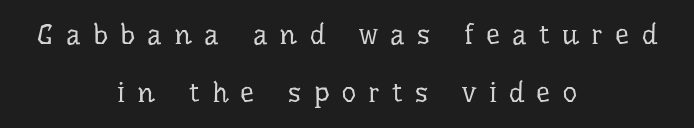
{"serif": "yes", "italic": "no", "bold": "no", "weight": "regular", "width": "normal", "stroke_contrast": "low", "x_height": "medium", "monospaced": "no", "underline": "no", "align": "center", "line_spacing": "loose", "line_spacing_ratio": 2.08, "letter_spacing": "wide", "letter_spacing_em": 0.44, "glyph_px": 28}
